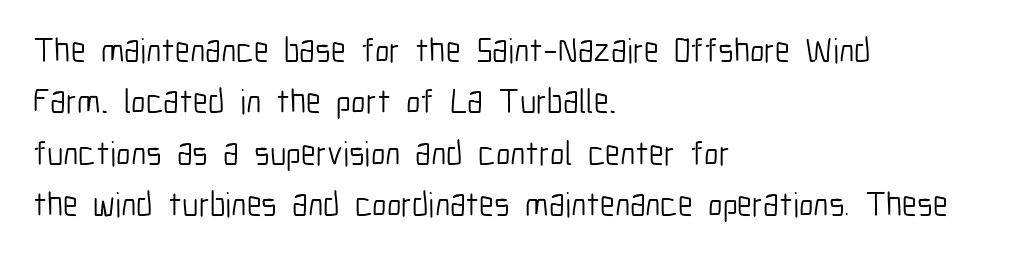
{"serif": "no", "italic": "no", "bold": "no", "weight": "light", "width": "condensed", "stroke_contrast": "low", "x_height": "medium", "monospaced": "no", "underline": "no", "align": "left", "line_spacing": "normal", "line_spacing_ratio": 1.51, "letter_spacing": "normal", "letter_spacing_em": 0.0, "glyph_px": 34}
